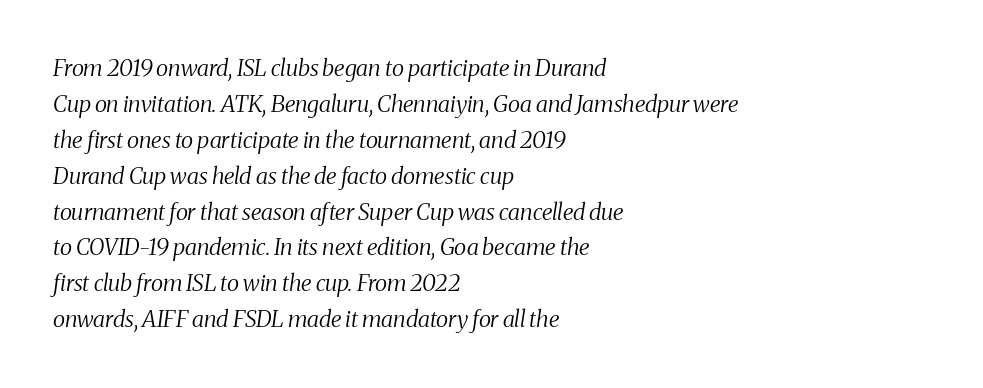
{"italic": "yes", "lean": "right", "slant_degrees": 8, "bold": "no", "underline": "no", "align": "left", "line_spacing": "normal", "line_spacing_ratio": 1.56, "letter_spacing": "normal", "letter_spacing_em": 0.0, "glyph_px": 23}
